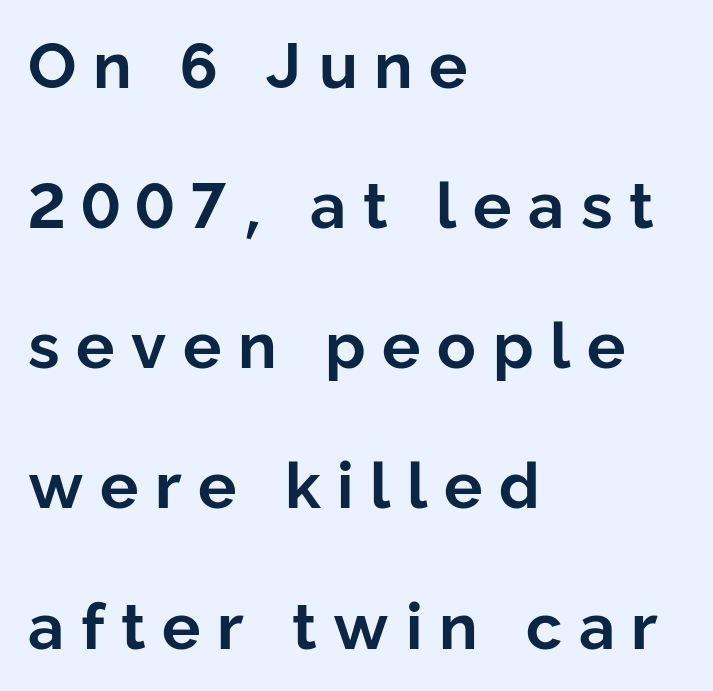
The vertical gap from one line to the next is large. No word sits above an underline. Line starts are locked; line ends wander. Bold? Absolutely — the strokes are thick and heavy.
